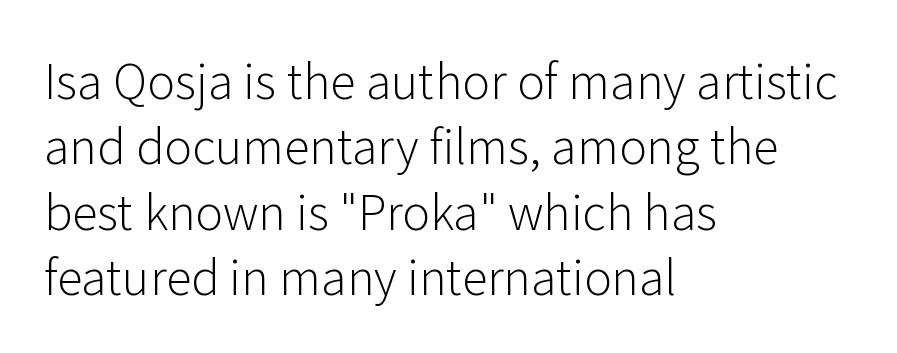
The image shows 47 px light sans-serif type, upright; set left-aligned, normal line spacing (1.39x), normal letter spacing, not underlined; low stroke contrast and a medium x-height.
